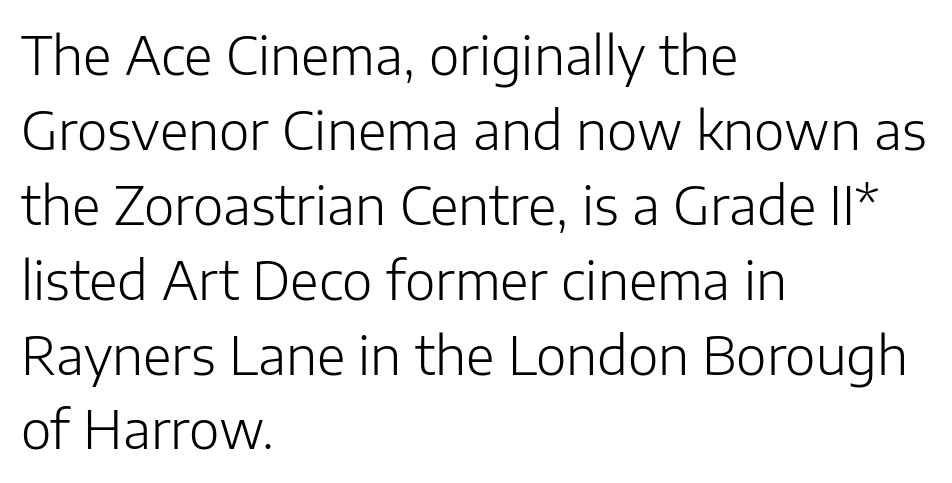
Q: Is the text bold? A: No.
Q: Is the text italic (slanted)? A: No, it is upright.
Q: Is the typeface a serif or a sans-serif typeface? A: Sans-serif.
Q: Is the text underlined? A: No.
Q: How is the paragraph aligned? A: Left-aligned.
Q: Is the spacing between letters normal or unusually wide? A: Normal.
Q: Is the spacing between lines tight, normal or loose? A: Normal.
Q: Width (condensed, normal, or wide)? A: Normal.
Q: Stroke contrast? A: Low.
Q: x-height? A: Medium.
Q: Monospaced? A: No.
